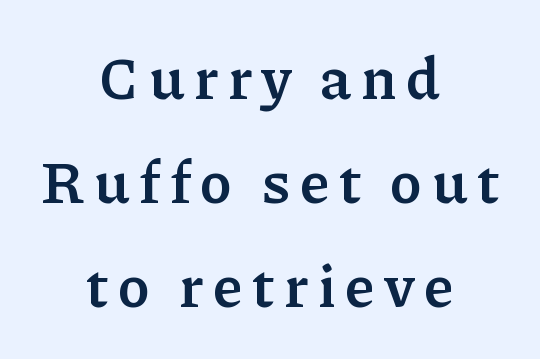
Q: Is the text bold? A: Yes.
Q: Is the text italic (slanted)? A: No, it is upright.
Q: Is the typeface a serif or a sans-serif typeface? A: Serif.
Q: Is the text underlined? A: No.
Q: How is the paragraph aligned? A: Centered.
Q: Width (condensed, normal, or wide)? A: Normal.
Q: Stroke contrast? A: Low.
Q: x-height? A: Medium.
Q: Monospaced? A: No.
